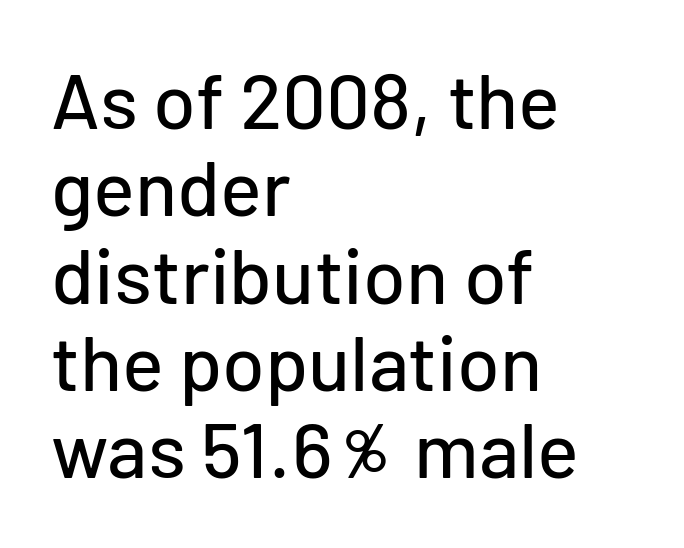
{"serif": "no", "italic": "no", "width": "normal", "stroke_contrast": "low", "x_height": "medium", "monospaced": "no", "underline": "no", "align": "left", "line_spacing": "tight", "line_spacing_ratio": 1.12, "letter_spacing": "normal", "letter_spacing_em": 0.0, "glyph_px": 78}
